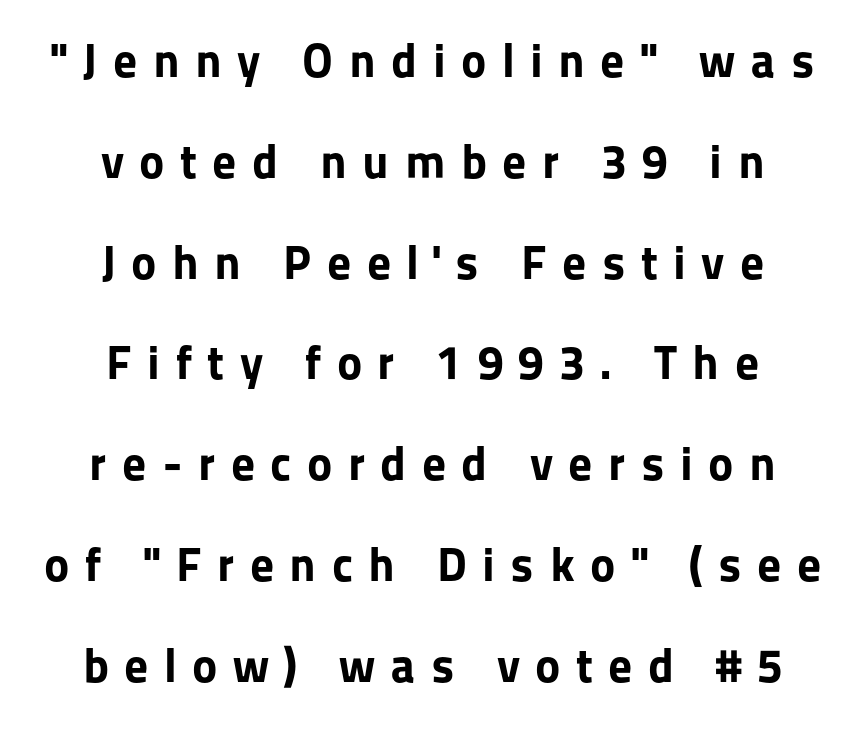
{"serif": "no", "italic": "no", "bold": "yes", "weight": "bold", "width": "normal", "stroke_contrast": "low", "x_height": "medium", "monospaced": "no", "underline": "no", "align": "center", "line_spacing": "loose", "line_spacing_ratio": 2.1, "letter_spacing": "wide", "letter_spacing_em": 0.32, "glyph_px": 48}
